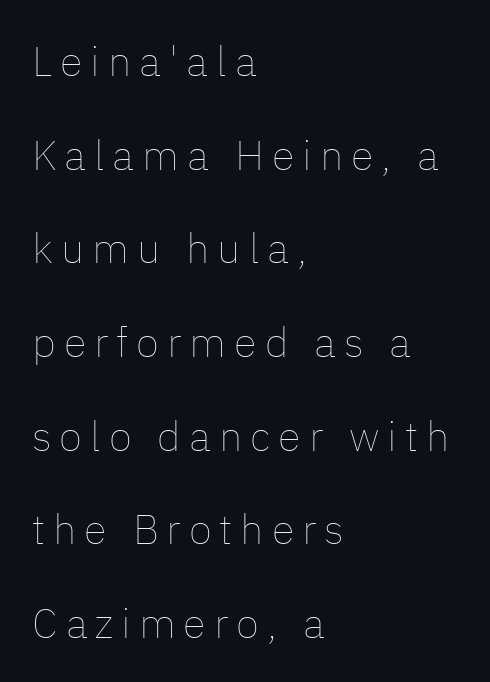
The image shows 42 px thin type, upright; set left-aligned, loose line spacing (2.23x), not underlined; low stroke contrast and a medium x-height.
